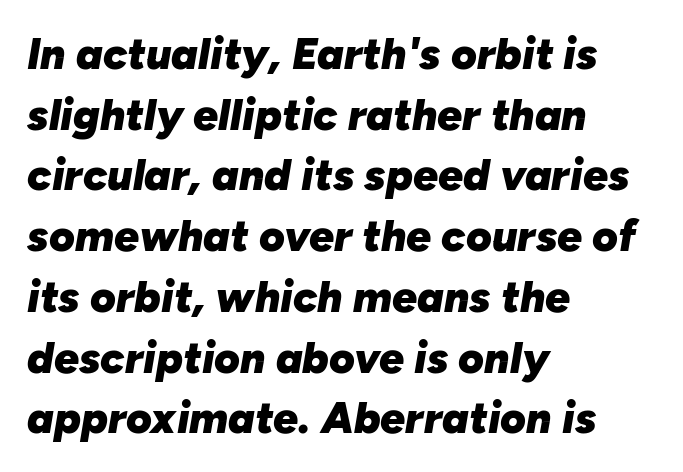
The image shows 44 px heavy type, italic (leaning right); set left-aligned, normal line spacing (1.38x), normal letter spacing, not underlined; low stroke contrast and a medium x-height.
